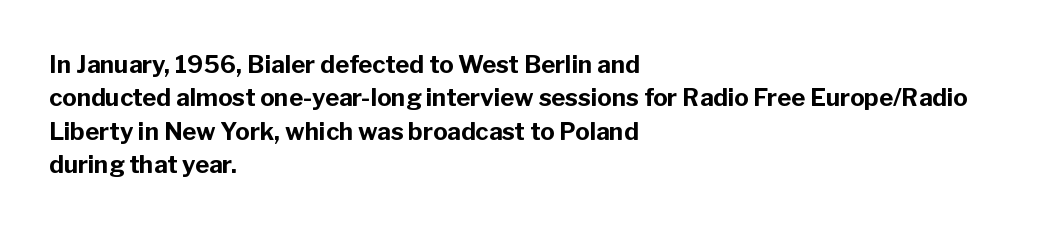
The image shows 24 px bold type, upright; set left-aligned, normal line spacing (1.39x), normal letter spacing, not underlined.
